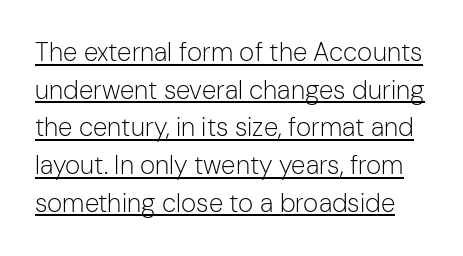
{"italic": "no", "bold": "no", "underline": "yes", "line_spacing": "normal", "line_spacing_ratio": 1.45, "letter_spacing": "normal", "letter_spacing_em": 0.0, "glyph_px": 26}
